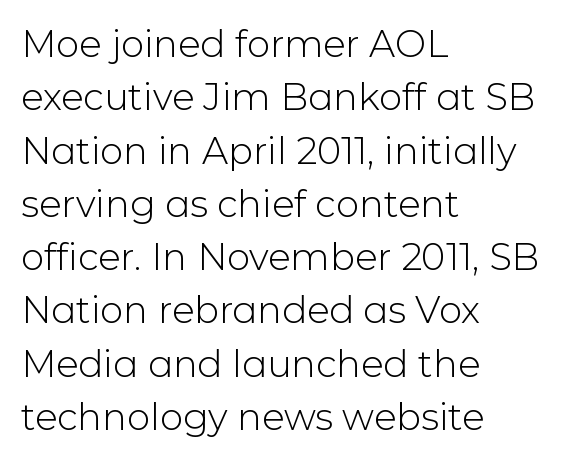
The image shows 37 px light sans-serif type, upright; set left-aligned, normal line spacing (1.44x), normal letter spacing, not underlined; low stroke contrast and a medium x-height.
